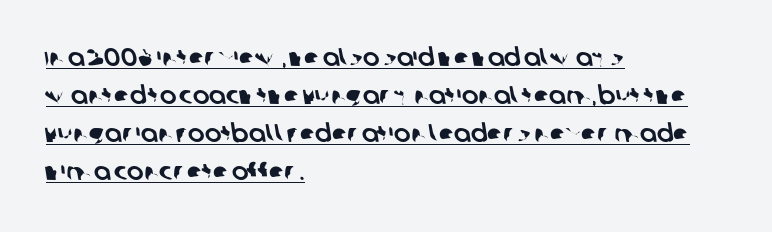
{"underline": "yes", "align": "left", "line_spacing": "normal", "line_spacing_ratio": 1.52, "letter_spacing": "normal", "letter_spacing_em": 0.0, "glyph_px": 25}
